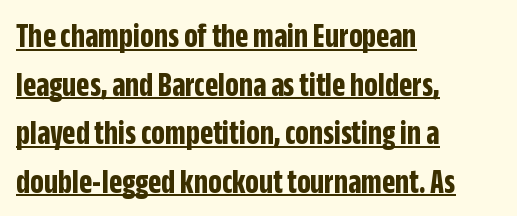
Is this a fixed-width face? No — the glyphs have proportional, varying widths. The characters display no serif detailing; their extremities are plain. Notice how the passage keeps a crisp vertical edge on the left only. Nope, not italic — everything's standing straight.
